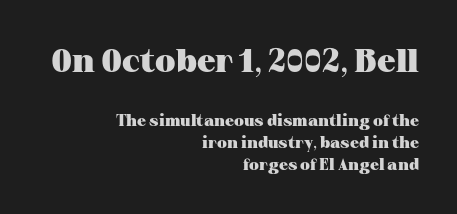
The image shows 33 px heavy, wide serif type, upright; set right-aligned, normal line spacing (1.36x), normal letter spacing, not underlined; the first (top) block is 2.06x larger; medium stroke contrast and a medium x-height.
